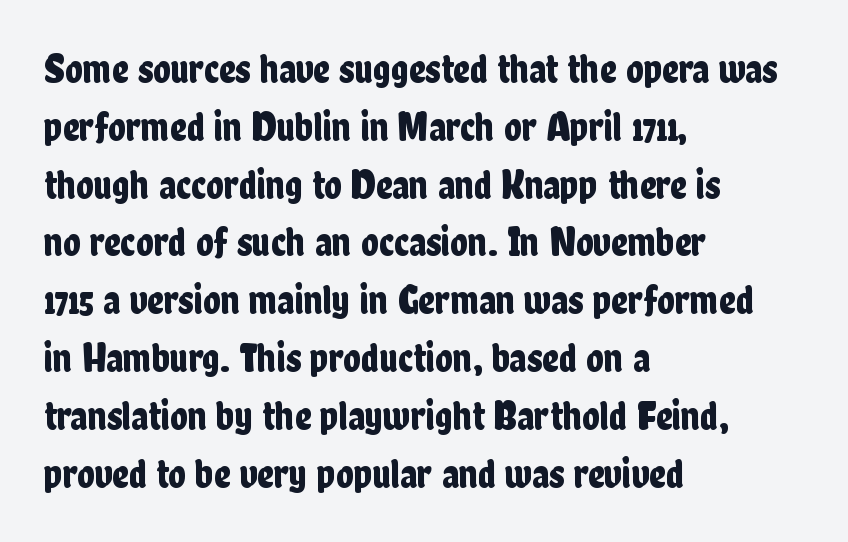
Short and long lines alike share a common starting point at left. Are there feet on the stems? There aren't — it's a sans. Look at the tracking — it's just the regular setting, nothing added. This sample keeps an unexceptional amount of space between lines. Think of a printed novel: that variable character pitch is what you see here. The baseline area is clear.
